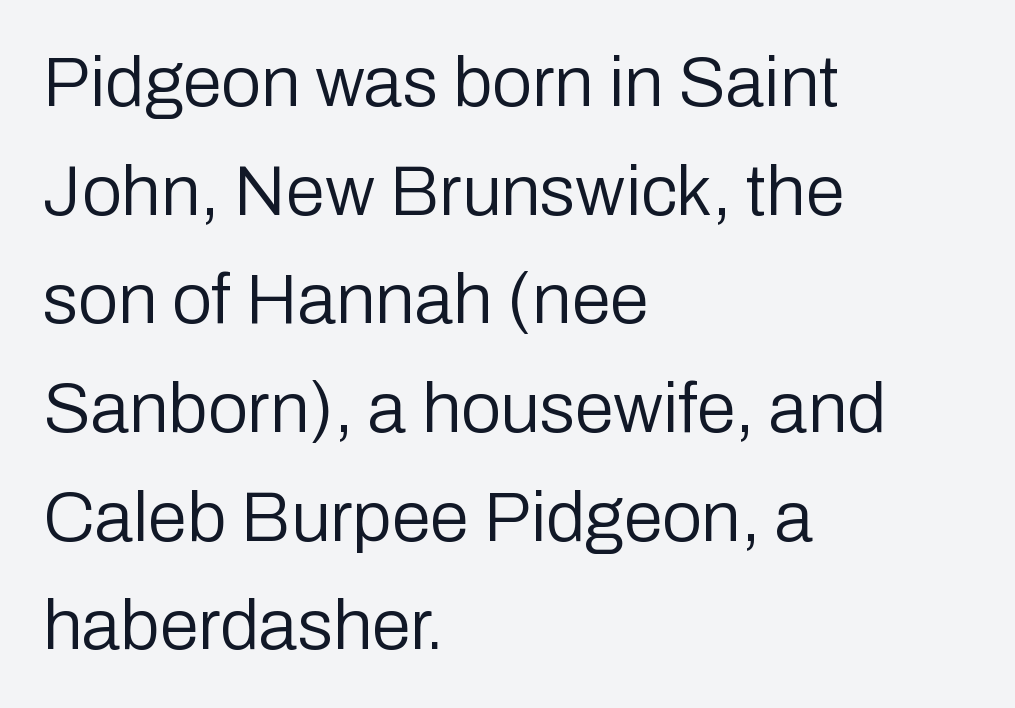
Q: Is the text bold? A: No.
Q: Is the text italic (slanted)? A: No, it is upright.
Q: Is the typeface a serif or a sans-serif typeface? A: Sans-serif.
Q: Is the text underlined? A: No.
Q: How is the paragraph aligned? A: Left-aligned.
Q: Is the spacing between letters normal or unusually wide? A: Normal.
Q: Is the spacing between lines tight, normal or loose? A: Normal.
Q: Width (condensed, normal, or wide)? A: Normal.
Q: Stroke contrast? A: Low.
Q: x-height? A: Medium.
Q: Monospaced? A: No.
